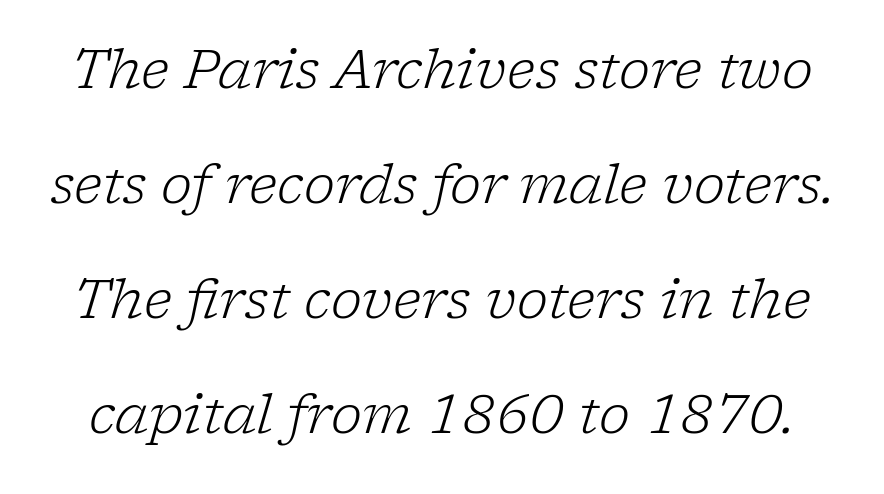
The image shows 53 px light serif type, italic (leaning right); set loose line spacing (2.17x), normal letter spacing, not underlined; low stroke contrast and a medium x-height.
